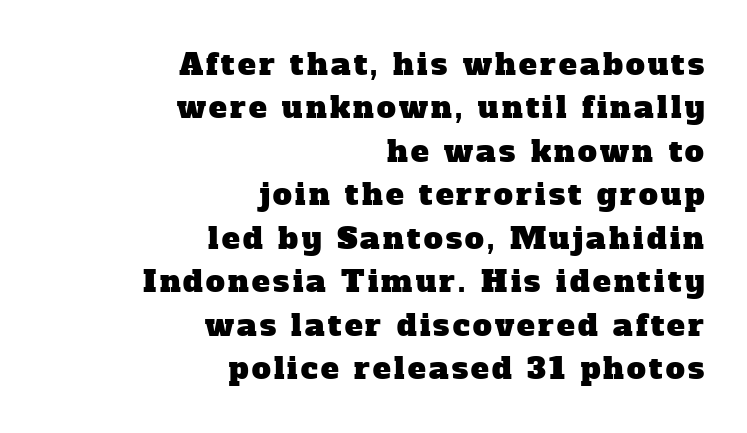
Letters rest on an invisible, unmarked baseline. You could not count columns in this text — the font is proportionally spaced. Typeset ragged left — the right edge is the straight one. Font category for this specimen: serif. Students, observe: this is what conventionally led text looks like.
